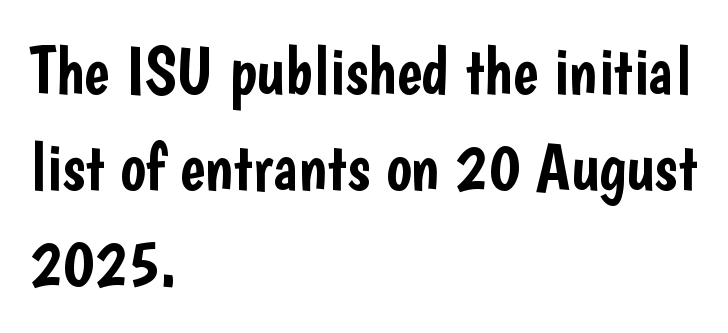
{"serif": "no", "italic": "no", "width": "condensed", "stroke_contrast": "low", "x_height": "medium", "monospaced": "no", "underline": "no", "align": "left", "line_spacing": "normal", "line_spacing_ratio": 1.43, "letter_spacing": "normal", "letter_spacing_em": 0.0, "glyph_px": 67}
